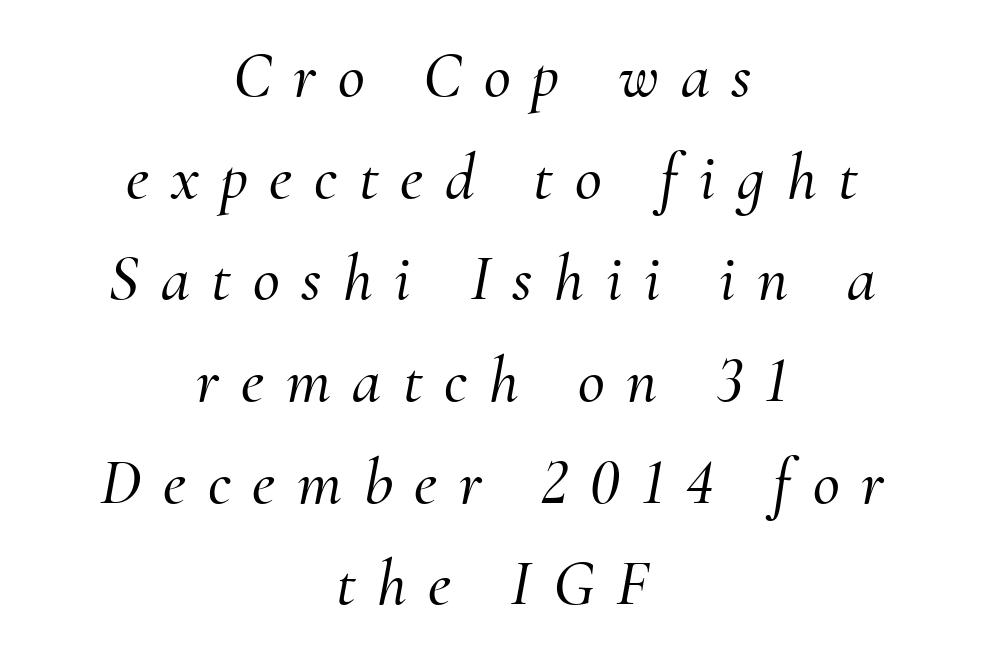
The image shows 66 px serif type, italic (leaning right); set centered, normal line spacing (1.54x), unusually wide letter spacing (+0.33 em), not underlined; medium stroke contrast and a small x-height.
